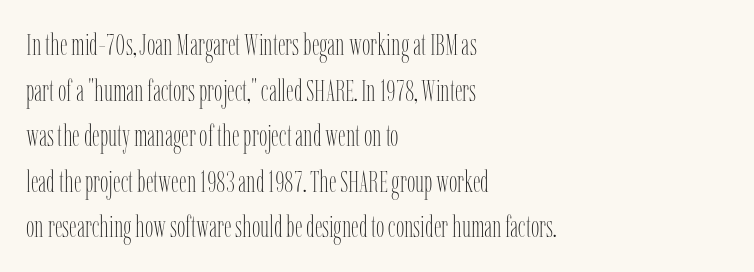
Italic? Not at all — the glyphs are vertical. This sample keeps an unexceptional amount of space between lines. Typeset ragged right — the left edge is the straight one. Each row of text sits above clean, open space. A light-to-regular cut is what we see here. What stands out about the letter spacing? Nothing — it is the standard amount.
